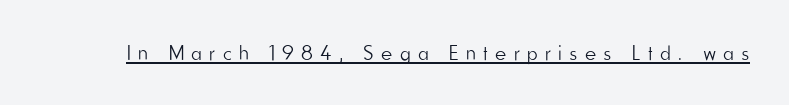
{"italic": "no", "bold": "no", "underline": "yes", "letter_spacing": "wide", "letter_spacing_em": 0.37, "glyph_px": 21}
